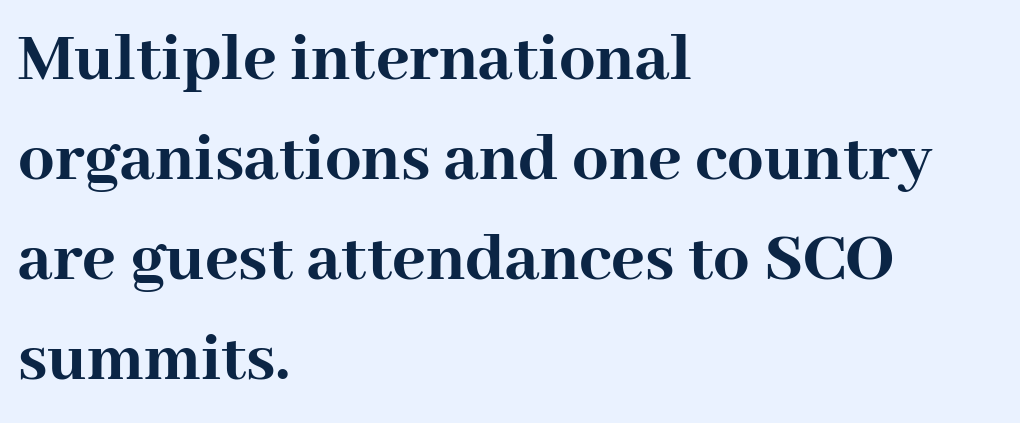
The image shows 72 px semibold serif type, upright; set left-aligned, normal line spacing (1.39x), normal letter spacing, not underlined; high stroke contrast and a medium x-height.
